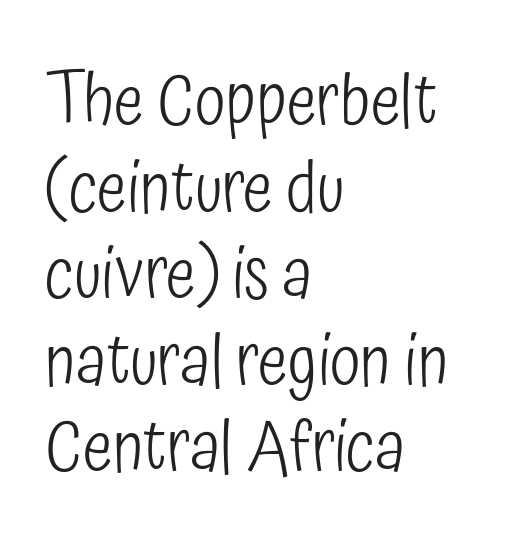
Is the block centered? No — it sits flush against the left margin. Look at the bottom of the vertical strokes: they stop flat, with no serifs. The strokes carry an ordinary text weight at most. Is this a fixed-width face? No — the glyphs have proportional, varying widths.
